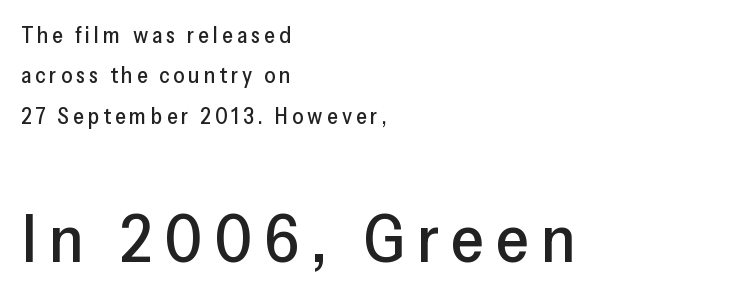
Proportional: the letters do not fall into vertical columns. The characters display no serif detailing; their extremities are plain. This sample uses an upright cut, with every glyph sitting square on the baseline. Descenders are the only things crossing below the line. In CSS terms this would be text-align: left.
